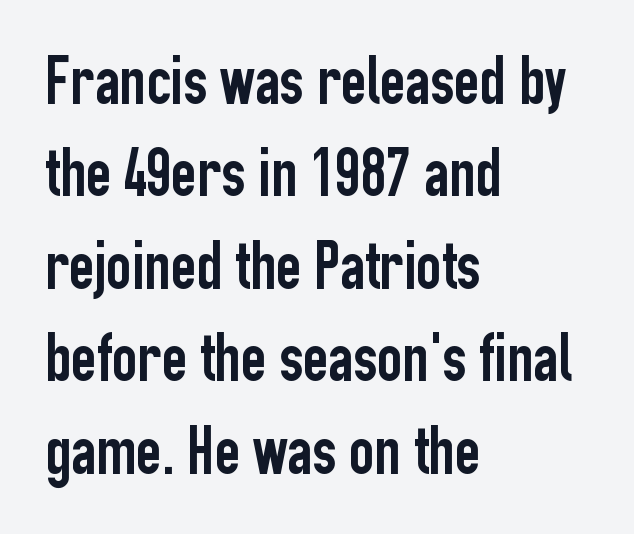
The image shows 69 px condensed sans-serif type, upright; set left-aligned, normal line spacing (1.34x), normal letter spacing, not underlined; low stroke contrast and a medium x-height.
